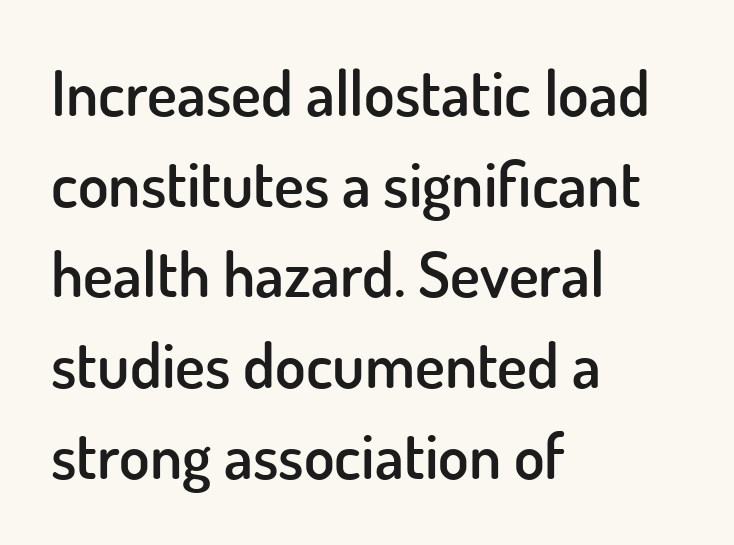
Q: Is the text bold? A: Semi-bold.
Q: Is the text italic (slanted)? A: No, it is upright.
Q: Is the typeface a serif or a sans-serif typeface? A: Sans-serif.
Q: Is the text underlined? A: No.
Q: How is the paragraph aligned? A: Left-aligned.
Q: Is the spacing between letters normal or unusually wide? A: Normal.
Q: Is the spacing between lines tight, normal or loose? A: Normal.
Q: Width (condensed, normal, or wide)? A: Normal.
Q: Stroke contrast? A: Low.
Q: x-height? A: Small.
Q: Monospaced? A: No.
